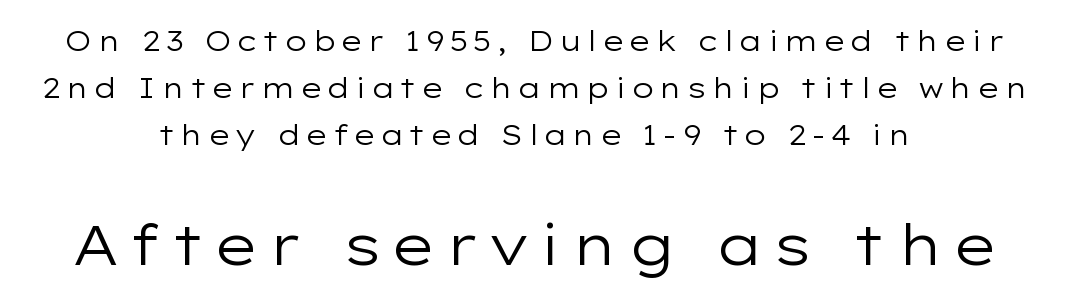
The image shows 56 px regular-weight, wide sans-serif type, upright; set centered, normal line spacing (1.68x), not underlined; the second (bottom) block is 2.0x larger; low stroke contrast and a medium x-height.
